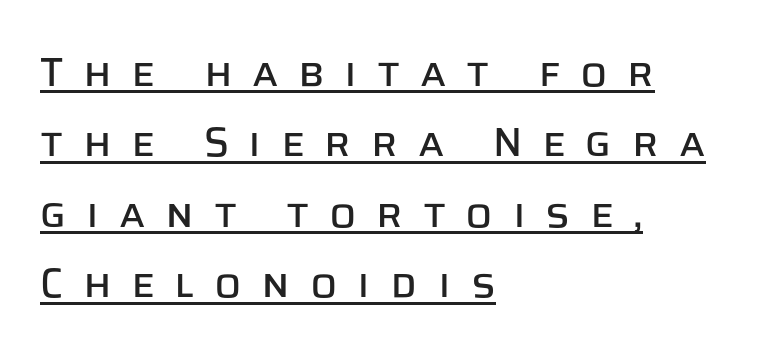
The image shows 40 px sans-serif type, upright; set left-aligned, line spacing 1.76x, unusually wide letter spacing (+0.49 em), underlined; low stroke contrast and a large x-height.
